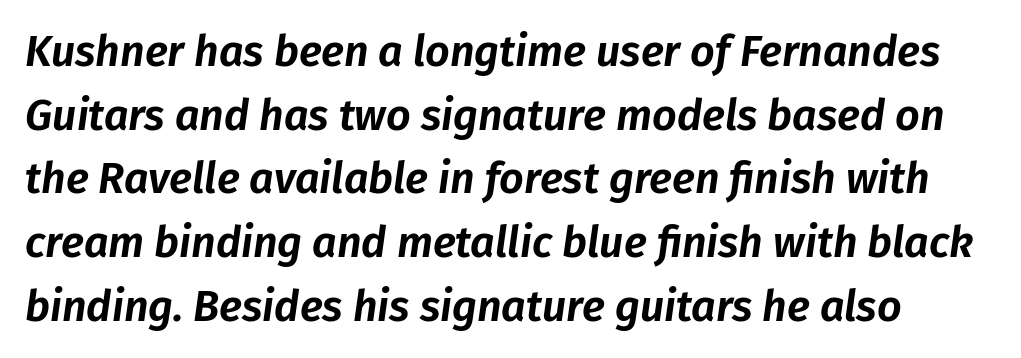
Honestly, there is no underline to notice here at all. Standard letterfit; no display-style spreading of the glyphs. Yep, that's italic — everything's leaning. Character widths vary here, with narrow letters taking less room than wide ones.
